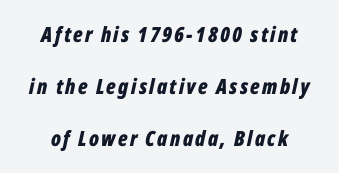
Airy leading. Glance below the letters and you will spot only blank space. In terms of posture, this sample is oblique. Chunky letters — that's bold for sure.
